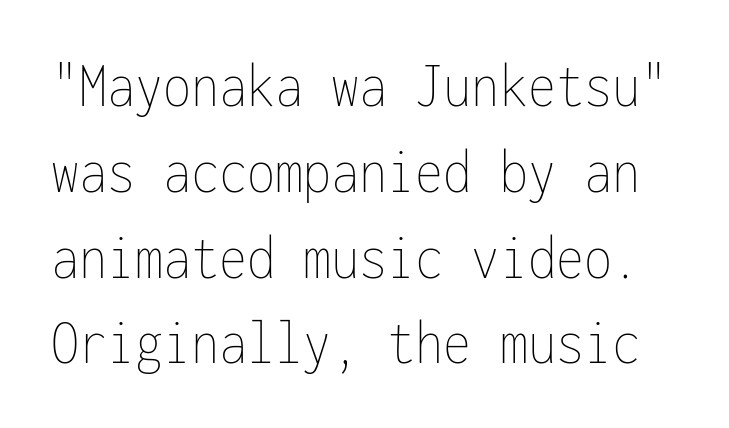
The image shows 64 px thin, condensed type, upright, monospaced; set normal line spacing (1.34x), normal letter spacing, not underlined; low stroke contrast and a medium x-height.
